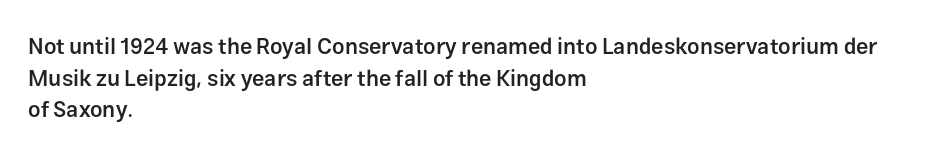
The image shows 22 px text type, upright; set left-aligned, normal line spacing (1.44x), normal letter spacing, not underlined.
